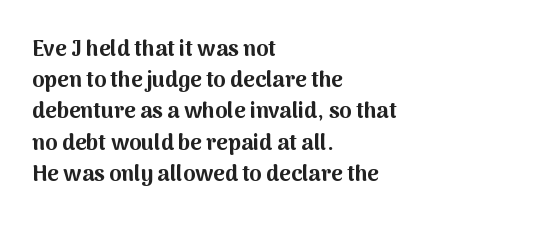
{"italic": "no", "bold": "yes", "underline": "no", "align": "left", "line_spacing": "normal", "line_spacing_ratio": 1.42, "letter_spacing": "normal", "letter_spacing_em": 0.0, "glyph_px": 22}
